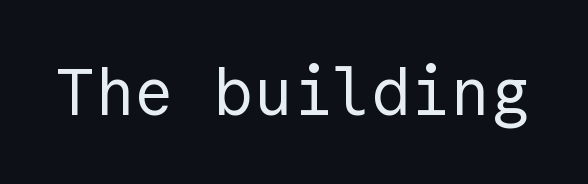
The image shows 66 px regular-weight sans-serif type, upright; set normal letter spacing, not underlined; a medium x-height.
